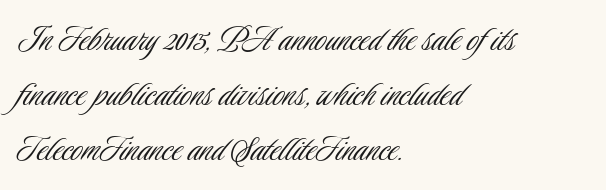
The image shows 40 px light, condensed sans-serif type; set left-aligned, normal line spacing (1.37x), normal letter spacing, not underlined; low stroke contrast and a small x-height.
